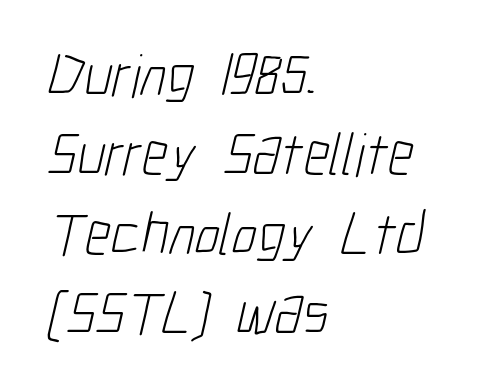
The image shows 61 px light, condensed sans-serif type; set left-aligned, normal line spacing (1.3x), normal letter spacing, not underlined; low stroke contrast and a medium x-height.
